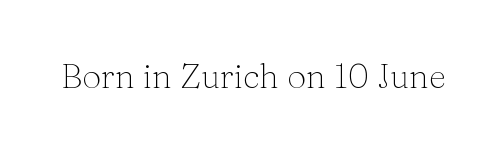
Q: Is the text bold? A: No.
Q: Is the text italic (slanted)? A: No, it is upright.
Q: Is the typeface a serif or a sans-serif typeface? A: Serif.
Q: Is the text underlined? A: No.
Q: Is the spacing between letters normal or unusually wide? A: Normal.
Q: Width (condensed, normal, or wide)? A: Normal.
Q: Stroke contrast? A: Medium.
Q: x-height? A: Medium.
Q: Monospaced? A: No.
